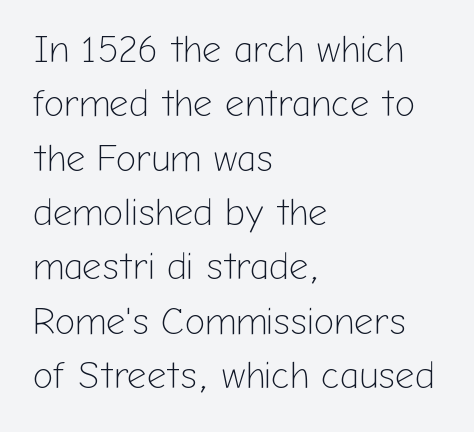
Q: Is the text bold? A: No.
Q: Is the text italic (slanted)? A: No, it is upright.
Q: Is the typeface a serif or a sans-serif typeface? A: Sans-serif.
Q: Is the text underlined? A: No.
Q: How is the paragraph aligned? A: Left-aligned.
Q: Is the spacing between letters normal or unusually wide? A: Normal.
Q: Is the spacing between lines tight, normal or loose? A: Normal.
Q: Width (condensed, normal, or wide)? A: Normal.
Q: Stroke contrast? A: Low.
Q: x-height? A: Medium.
Q: Monospaced? A: No.
